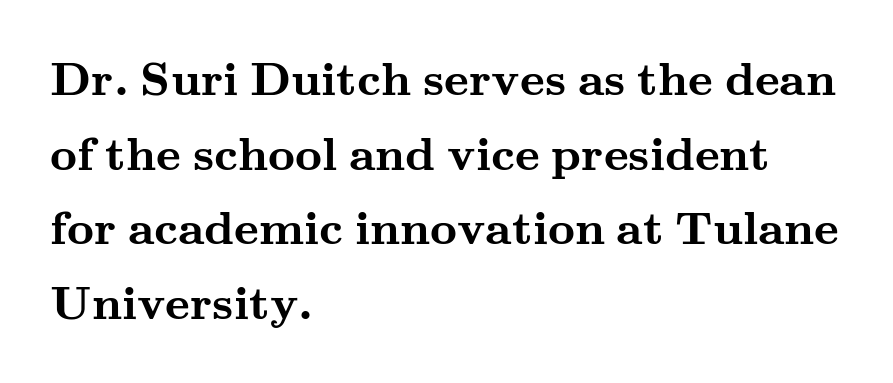
Q: Is the text bold? A: Yes.
Q: Is the text italic (slanted)? A: No, it is upright.
Q: Is the typeface a serif or a sans-serif typeface? A: Serif.
Q: Is the text underlined? A: No.
Q: How is the paragraph aligned? A: Left-aligned.
Q: Is the spacing between letters normal or unusually wide? A: Normal.
Q: Is the spacing between lines tight, normal or loose? A: Normal.
Q: Width (condensed, normal, or wide)? A: Wide.
Q: Stroke contrast? A: Medium.
Q: x-height? A: Small.
Q: Monospaced? A: No.
